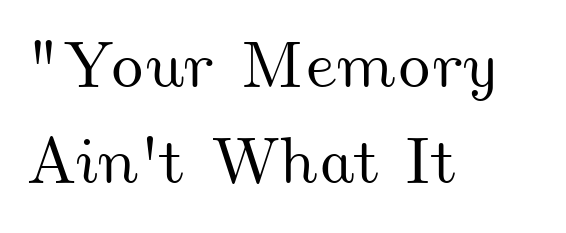
The image shows 66 px wide type; set left-aligned, normal line spacing (1.45x), normal letter spacing, not underlined; medium stroke contrast and a small x-height.
